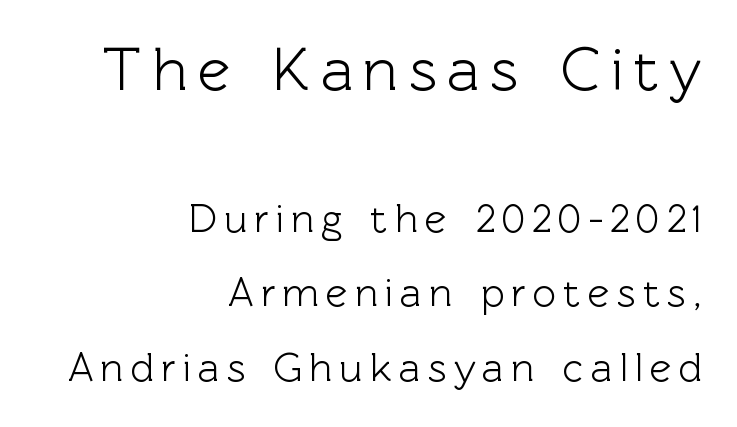
Q: Is the text italic (slanted)? A: No, it is upright.
Q: Is the typeface a serif or a sans-serif typeface? A: Sans-serif.
Q: Is the text underlined? A: No.
Q: How is the paragraph aligned? A: Right-aligned.
Q: Which block of text is set in a larger size, the first (top) or the second (bottom)? A: The first (top) one.
Q: Width (condensed, normal, or wide)? A: Normal.
Q: x-height? A: Medium.
Q: Monospaced? A: No.
